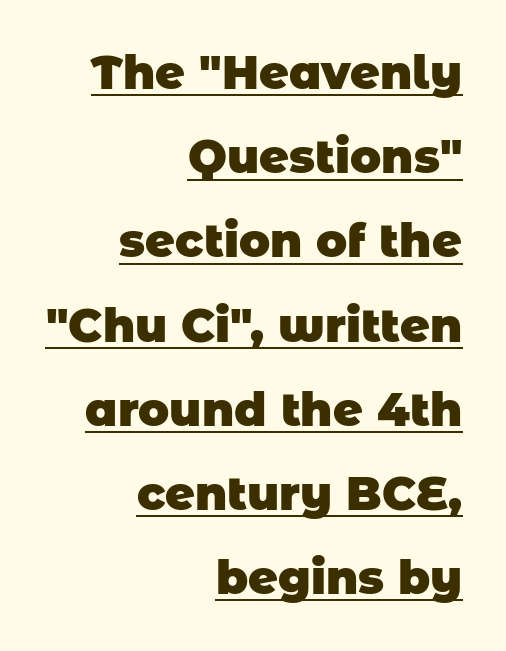
Reading down the block, your eye finds every line finishing at a fixed right position. Nothing unusual about the tracking: characters are spaced as the font intends. The text was rendered using a sans face with plain stroke endings. Heavy-handed strokes throughout: this text is bold. Varying glyph widths throughout — classic text-font behaviour.
